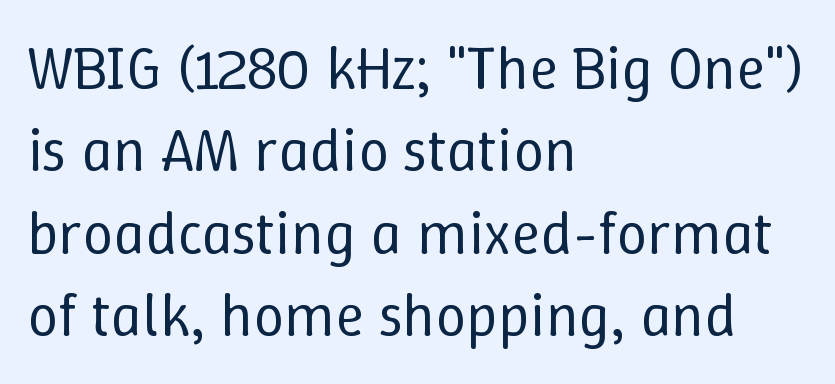
{"italic": "no", "bold": "no", "weight": "regular", "width": "normal", "stroke_contrast": "low", "x_height": "medium", "monospaced": "no", "underline": "no", "align": "left", "line_spacing": "normal", "line_spacing_ratio": 1.35, "letter_spacing": "normal", "letter_spacing_em": 0.0, "glyph_px": 61}
